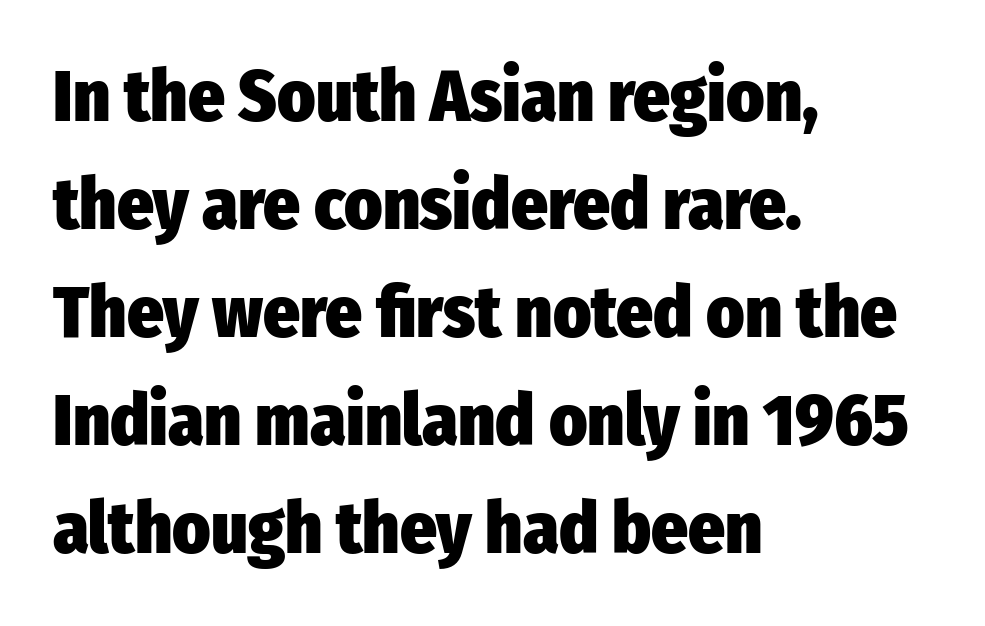
Set as a true bold cut, around the 700 mark. A typesetter would call this leading conventional body-copy spacing. There is no visible air inserted between adjacent glyphs. The rendering uses natural spacing where letterforms have individual widths. Lines of text with bare space underneath.
